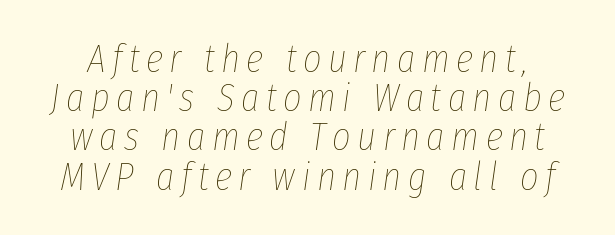
The image shows 40 px thin, condensed type, italic (leaning right); set tight line spacing (0.98x), not underlined; low stroke contrast and a medium x-height.
